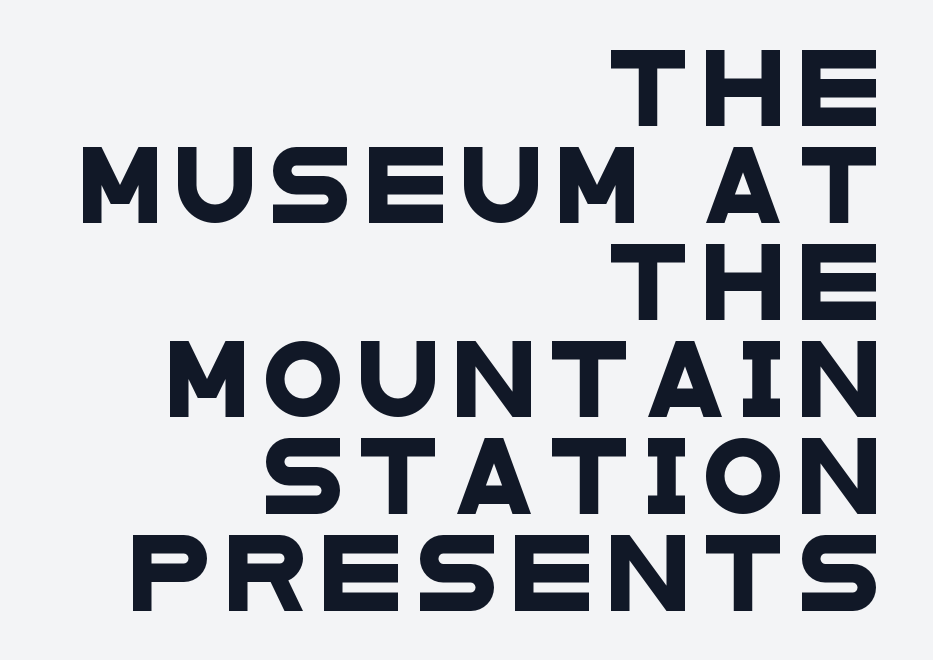
Q: Is the typeface a serif or a sans-serif typeface? A: Sans-serif.
Q: Is the text underlined? A: No.
Q: How is the paragraph aligned? A: Right-aligned.
Q: Is the spacing between lines tight, normal or loose? A: Normal.
Q: Width (condensed, normal, or wide)? A: Wide.
Q: Stroke contrast? A: Low.
Q: x-height? A: Large.
Q: Monospaced? A: No.
